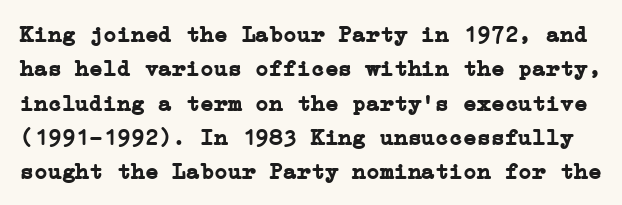
The image shows 23 px bold type, upright; set normal line spacing (1.49x), normal letter spacing, not underlined.
